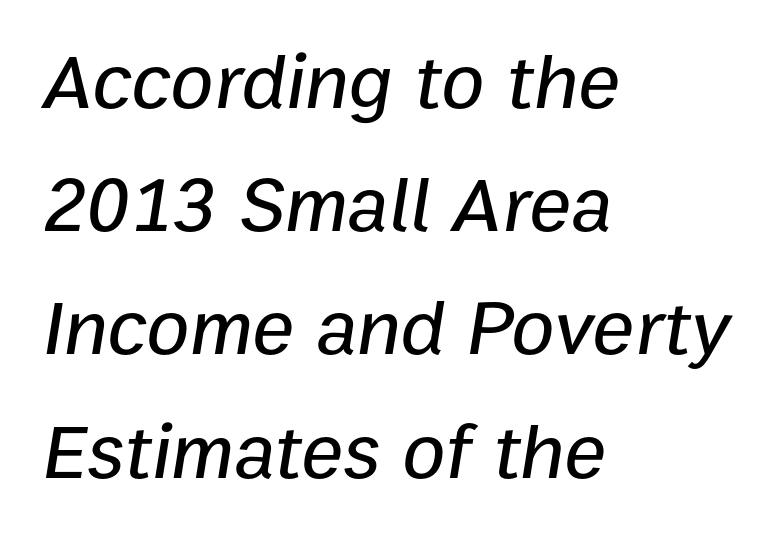
The image shows 79 px text type, italic (leaning right); set left-aligned, normal line spacing (1.56x), normal letter spacing, not underlined; low stroke contrast and a medium x-height.
